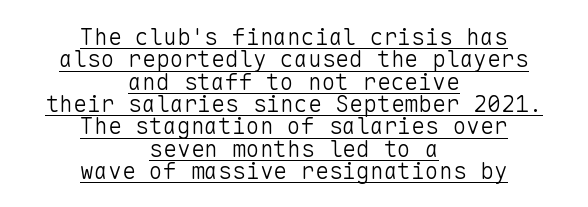
{"italic": "no", "bold": "no", "underline": "yes", "align": "center", "line_spacing": "tight", "line_spacing_ratio": 0.97, "letter_spacing": "normal", "letter_spacing_em": 0.0, "glyph_px": 23}
